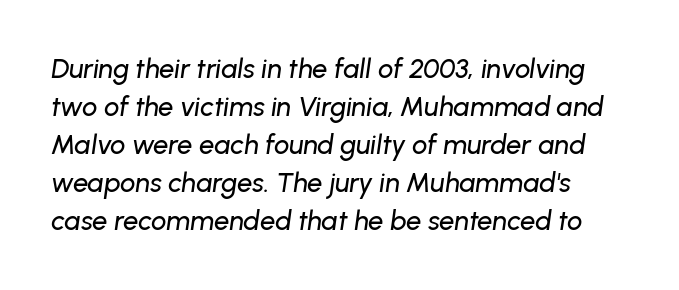
Descender tails drop into unmarked territory. The axis of the letterforms is tilted away from vertical. The passage shown stacks its lines at a standard gap. Default kerning and tracking; the words read as compact shapes.
